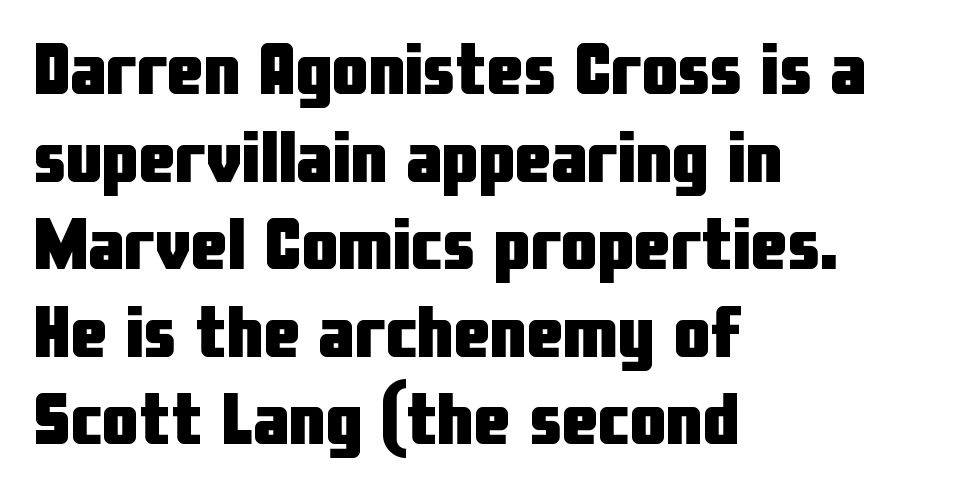
The image shows 73 px heavy, condensed sans-serif type, upright; set left-aligned, line spacing 1.2x, normal letter spacing, not underlined; low stroke contrast and a medium x-height.
